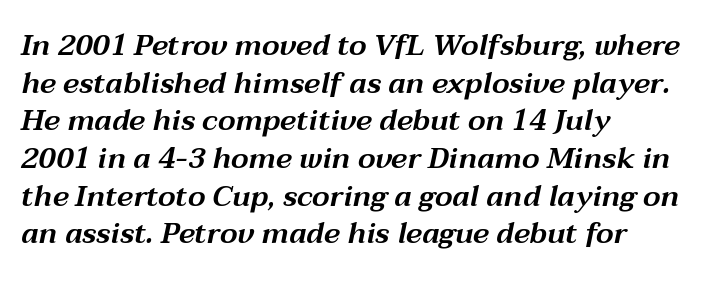
The image shows 29 px wide type, italic (leaning right); set left-aligned, normal line spacing (1.3x), normal letter spacing, not underlined; medium stroke contrast and a medium x-height.
